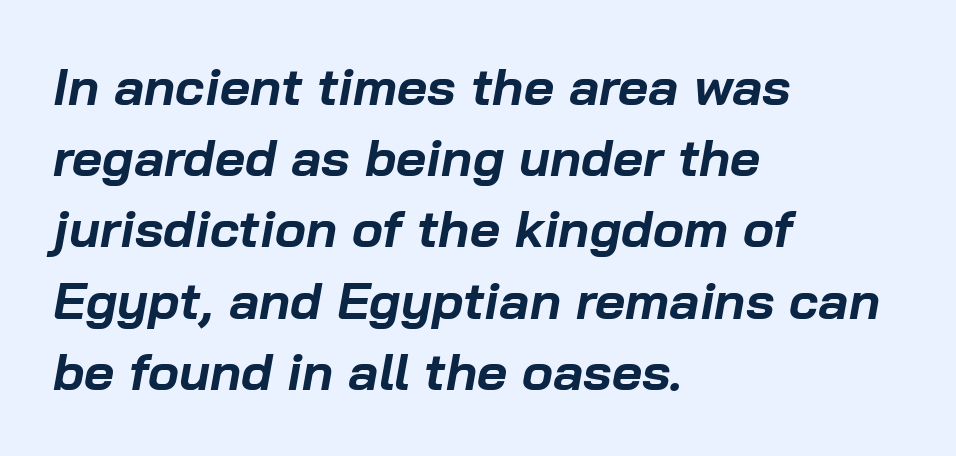
The image shows 52 px bold type, italic (leaning right); set left-aligned, normal line spacing (1.37x), normal letter spacing, not underlined; low stroke contrast and a medium x-height.
